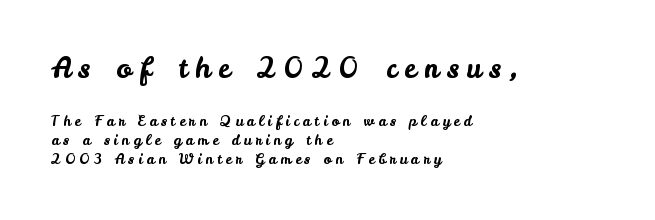
Check under the words: just untouched page. Block one is the big one; block two sits smaller underneath. Looks like regular typesetting: each glyph gets only the width it needs. Compared with a centered layout, this one pins lines to the left instead. Regarding leading, the lines here are spaced in the standard way.
